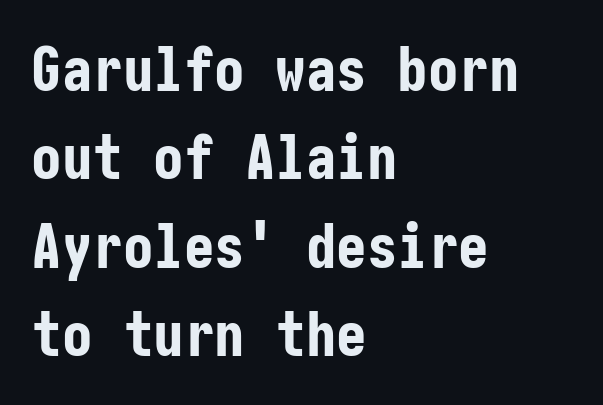
Summary of vertical rhythm: regular, with standard interline spacing. The letters sit at their default tracking, neither squeezed nor spread. A sans-serif font was chosen for this passage. A student would call this left alignment; a typographer would say flush left, rag right.
